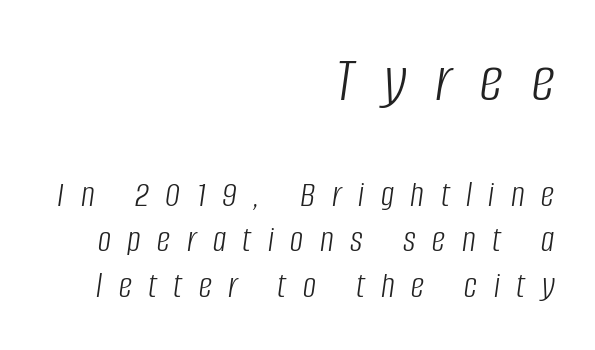
Q: Is the text bold? A: No.
Q: Is the text italic (slanted)? A: Yes, it leans right by about 8 degrees.
Q: Is the text underlined? A: No.
Q: How is the paragraph aligned? A: Right-aligned.
Q: Is the spacing between letters normal or unusually wide? A: Unusually wide.
Q: Which block of text is set in a larger size, the first (top) or the second (bottom)? A: The first (top) one.
Q: Width (condensed, normal, or wide)? A: Condensed.
Q: Stroke contrast? A: Low.
Q: x-height? A: Large.
Q: Monospaced? A: No.
